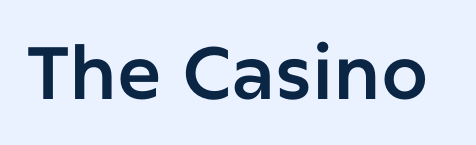
{"serif": "no", "italic": "no", "width": "normal", "stroke_contrast": "low", "x_height": "medium", "monospaced": "no", "underline": "no", "letter_spacing": "normal", "letter_spacing_em": 0.0, "glyph_px": 74}
